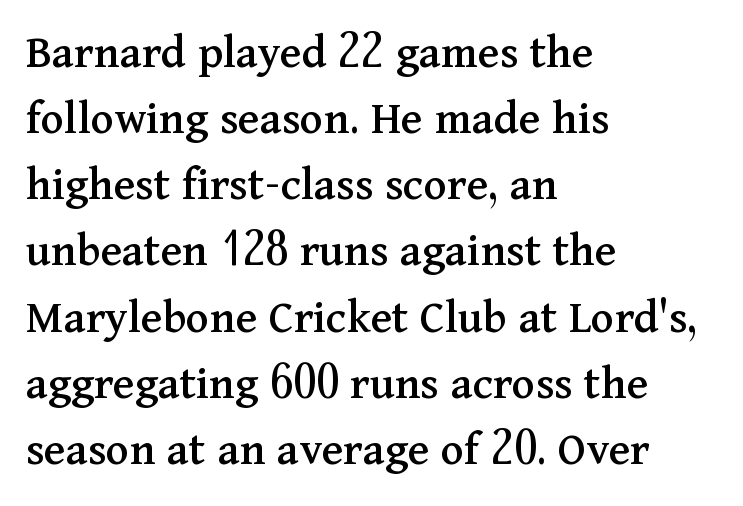
The image shows 49 px serif type, upright; set left-aligned, normal line spacing (1.35x), normal letter spacing, not underlined; medium stroke contrast and a medium x-height.
